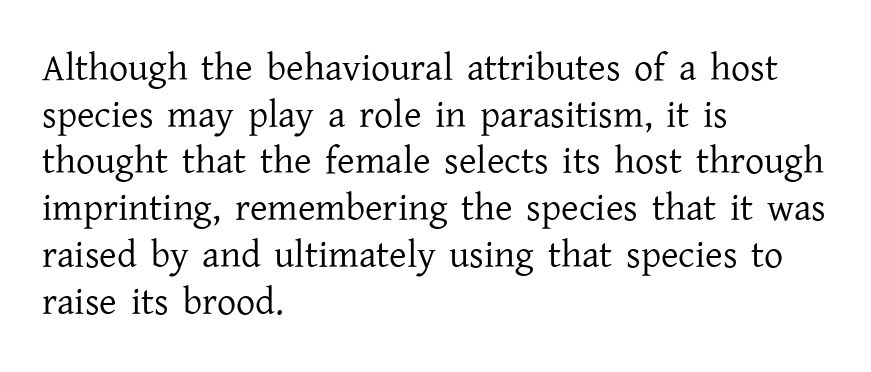
The image shows 38 px regular-weight serif type, upright; set left-aligned, line spacing 1.23x, normal letter spacing, not underlined; low stroke contrast and a medium x-height.
